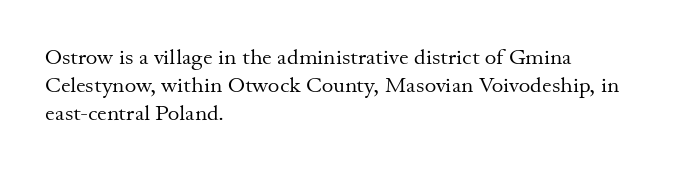
The image shows 22 px text type, upright; set left-aligned, normal line spacing (1.28x), normal letter spacing, not underlined.
